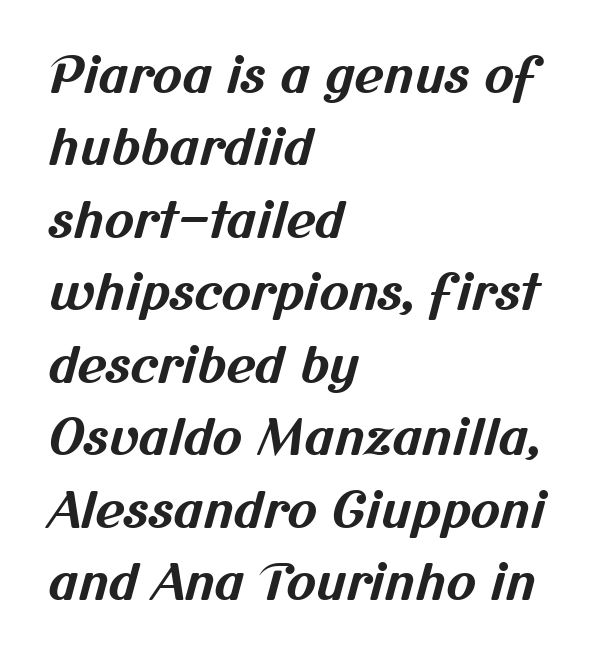
The image shows 50 px bold sans-serif type; set left-aligned, normal line spacing (1.45x), normal letter spacing, not underlined; medium stroke contrast and a medium x-height.
